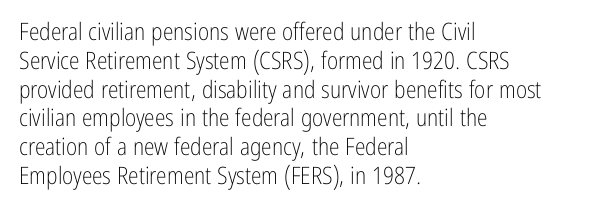
Q: Is the text bold? A: No.
Q: Is the text italic (slanted)? A: No, it is upright.
Q: Is the text underlined? A: No.
Q: How is the paragraph aligned? A: Left-aligned.
Q: Is the spacing between letters normal or unusually wide? A: Normal.
